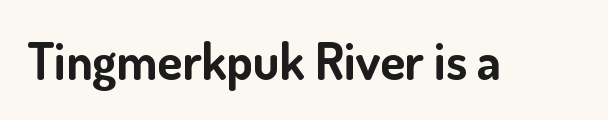
The image shows 51 px bold sans-serif type, upright; set normal letter spacing, not underlined; low stroke contrast and a small x-height.
